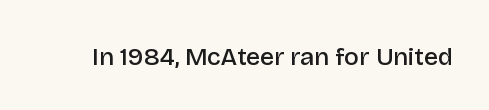
The image shows 25 px text type, upright; set normal letter spacing, not underlined.
